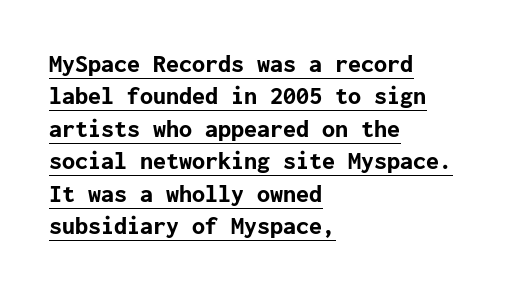
Each word holds together tightly as a unit, with standard inter-letter gaps. Whoever set this chose a conventional vertical rhythm. Heft: maximum for text — a bold. No italicization has been applied; the sample stays upright.
